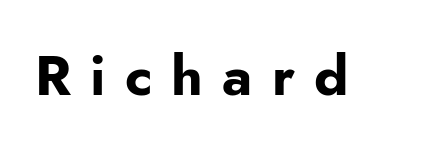
Q: Is the text bold? A: Yes.
Q: Is the text italic (slanted)? A: No, it is upright.
Q: Is the typeface a serif or a sans-serif typeface? A: Sans-serif.
Q: Is the text underlined? A: No.
Q: Is the spacing between letters normal or unusually wide? A: Unusually wide.
Q: Width (condensed, normal, or wide)? A: Normal.
Q: Stroke contrast? A: Low.
Q: x-height? A: Small.
Q: Monospaced? A: No.
